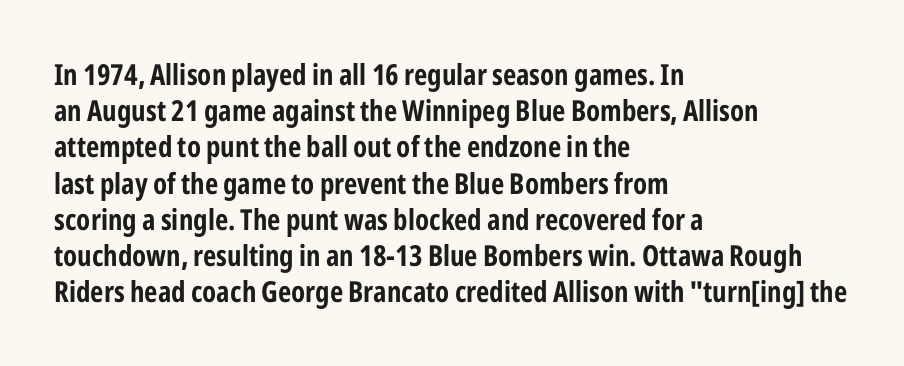
The axis of the letterforms is exactly vertical. Inter-character spacing is left at the font's built-in metrics. Look at the bottom of the vertical strokes: they stop flat, with no serifs. Thick stems and heavy bowls — unmistakably bold.
